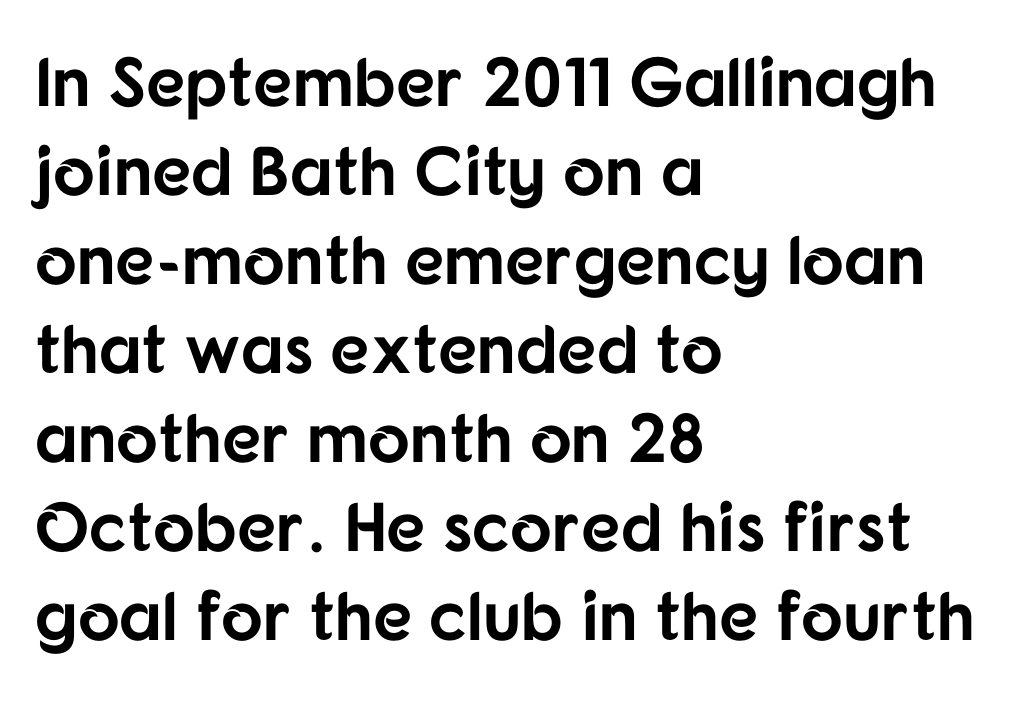
{"serif": "no", "italic": "no", "bold": "yes", "weight": "bold", "width": "normal", "stroke_contrast": "low", "x_height": "medium", "monospaced": "no", "underline": "no", "align": "left", "line_spacing": "normal", "line_spacing_ratio": 1.29, "letter_spacing": "normal", "letter_spacing_em": 0.0, "glyph_px": 69}
